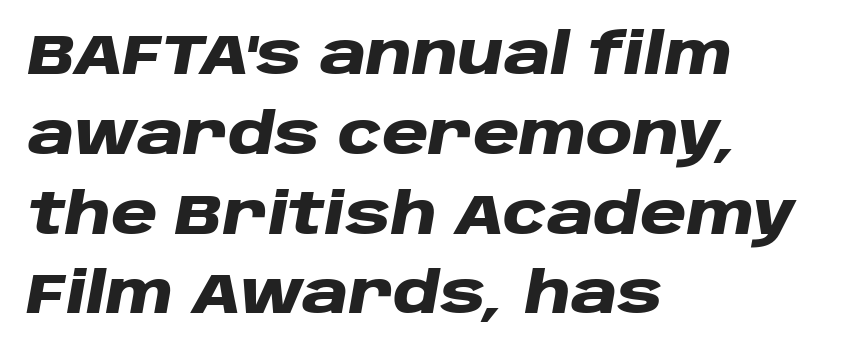
Q: Is the text bold? A: Yes.
Q: Is the text italic (slanted)? A: Yes, it leans right by about 10 degrees.
Q: Is the text underlined? A: No.
Q: How is the paragraph aligned? A: Left-aligned.
Q: Is the spacing between letters normal or unusually wide? A: Normal.
Q: Is the spacing between lines tight, normal or loose? A: Normal.
Q: Width (condensed, normal, or wide)? A: Wide.
Q: Stroke contrast? A: Low.
Q: x-height? A: Large.
Q: Monospaced? A: No.
